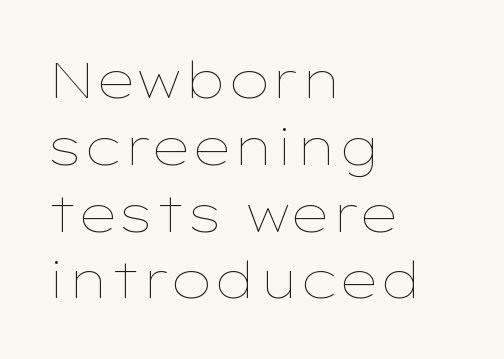
Stroke thickness stays within the range of a standard reading face or lighter. Underline: absent. The rag falls on the right side of this text block. Notice how descenders clear the ascenders below comfortably — that's standard leading. The rendering uses natural spacing where letterforms have individual widths. Vertical strokes here are truly vertical.
